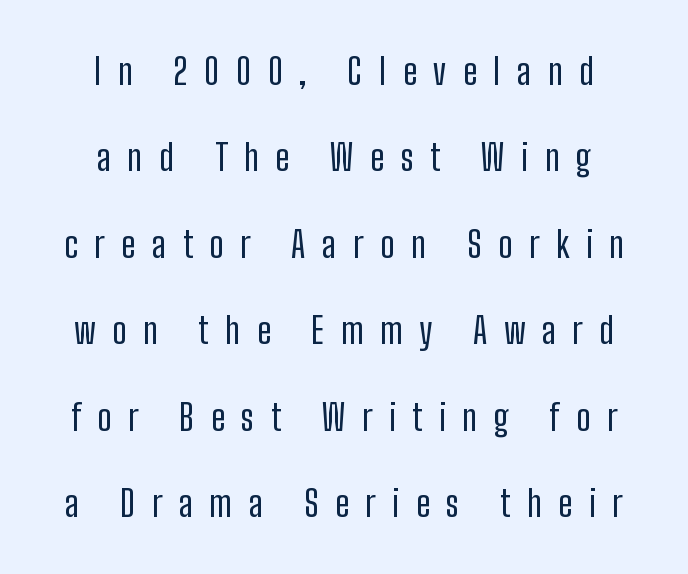
Q: Is the text bold? A: No.
Q: Is the text italic (slanted)? A: No, it is upright.
Q: Is the typeface a serif or a sans-serif typeface? A: Sans-serif.
Q: Is the text underlined? A: No.
Q: How is the paragraph aligned? A: Centered.
Q: Is the spacing between letters normal or unusually wide? A: Unusually wide.
Q: Is the spacing between lines tight, normal or loose? A: Loose.
Q: Width (condensed, normal, or wide)? A: Condensed.
Q: Stroke contrast? A: Low.
Q: x-height? A: Medium.
Q: Monospaced? A: No.
